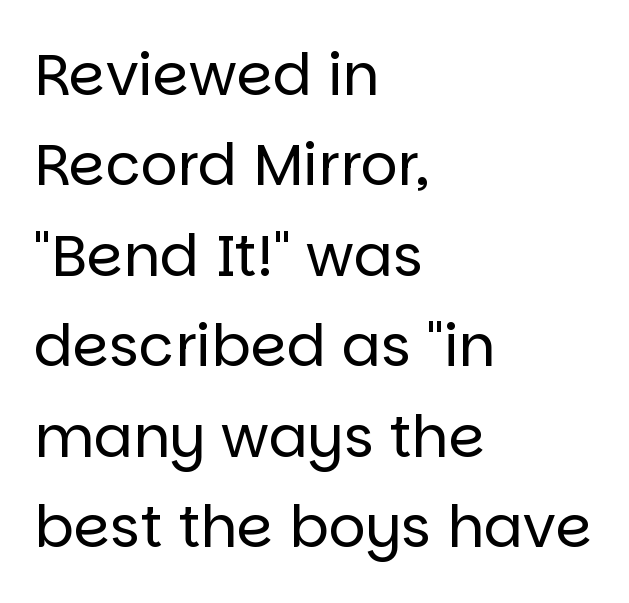
{"serif": "no", "italic": "no", "bold": "no", "weight": "regular", "width": "normal", "stroke_contrast": "low", "x_height": "large", "monospaced": "no", "underline": "no", "align": "left", "line_spacing": "normal", "line_spacing_ratio": 1.56, "letter_spacing": "normal", "letter_spacing_em": 0.0, "glyph_px": 58}
